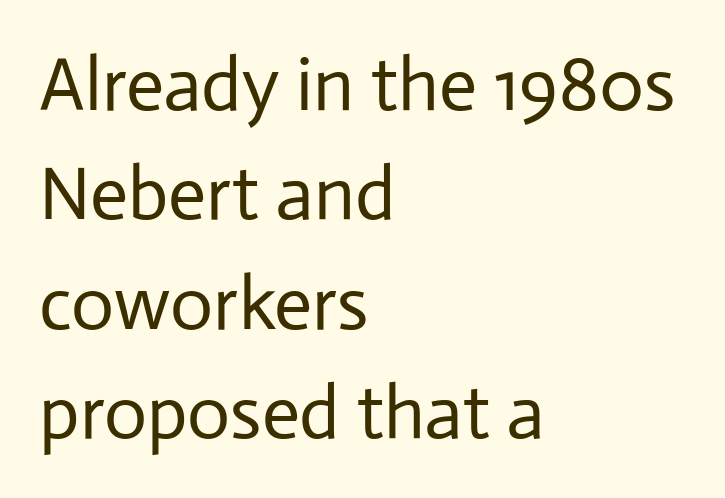
Q: Is the text bold? A: No.
Q: Is the text italic (slanted)? A: No, it is upright.
Q: Is the typeface a serif or a sans-serif typeface? A: Sans-serif.
Q: Is the text underlined? A: No.
Q: How is the paragraph aligned? A: Left-aligned.
Q: Is the spacing between letters normal or unusually wide? A: Normal.
Q: Is the spacing between lines tight, normal or loose? A: Normal.
Q: Width (condensed, normal, or wide)? A: Normal.
Q: Stroke contrast? A: Low.
Q: x-height? A: Medium.
Q: Monospaced? A: No.
